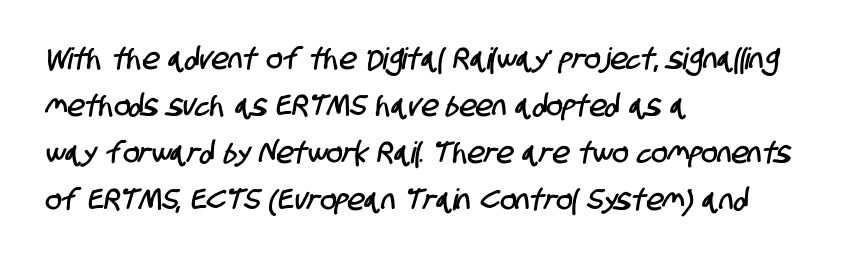
Q: Is the typeface a serif or a sans-serif typeface? A: Sans-serif.
Q: Is the text underlined? A: No.
Q: How is the paragraph aligned? A: Left-aligned.
Q: Is the spacing between letters normal or unusually wide? A: Normal.
Q: Is the spacing between lines tight, normal or loose? A: Normal.
Q: Width (condensed, normal, or wide)? A: Condensed.
Q: Stroke contrast? A: Low.
Q: x-height? A: Large.
Q: Monospaced? A: No.
